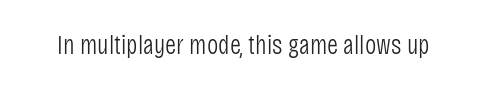
{"italic": "no", "bold": "no", "underline": "no", "letter_spacing": "normal", "letter_spacing_em": 0.0, "glyph_px": 27}
